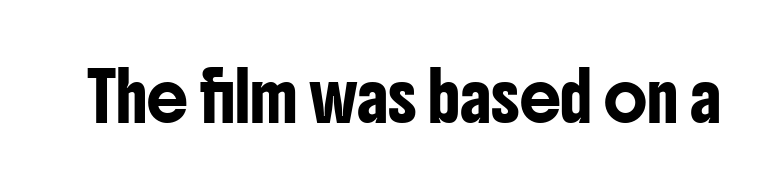
Underlining? Definitely not there. Each word holds together tightly as a unit, with standard inter-letter gaps. Spacing verdict: proportional, widths tailored to each character. The typography opts for an upright posture over an oblique one. Typographically, this falls in the sans-serif category.
